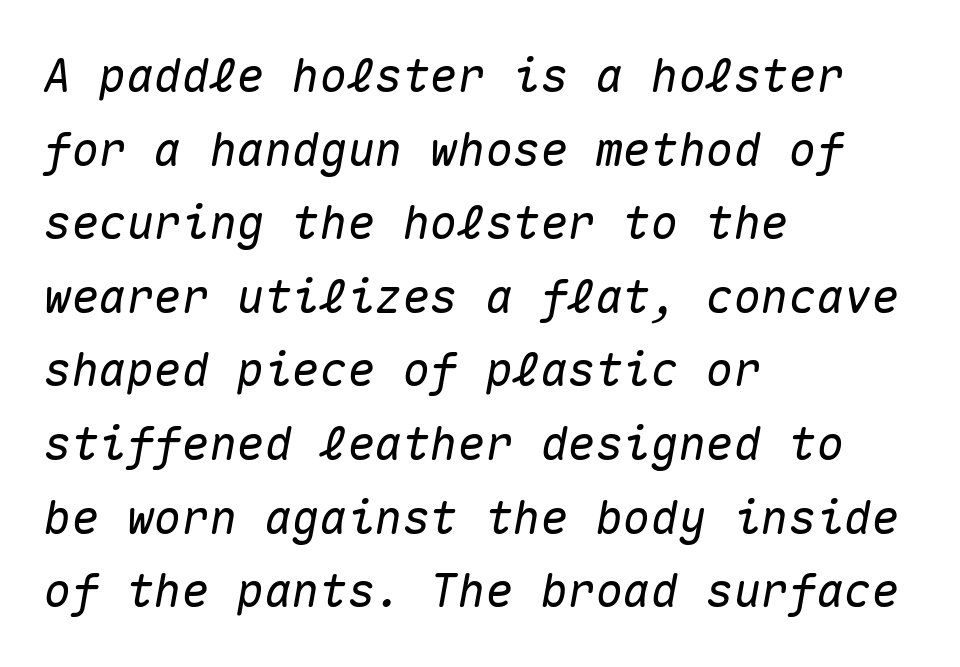
When letters slant like this, we call the style italic. Words float on clear page, feet unadorned. Monospaced: the letters line up in strict vertical columns. A student would call this left alignment; a typographer would say flush left, rag right. Characters follow at the spacing the type designer built in.
